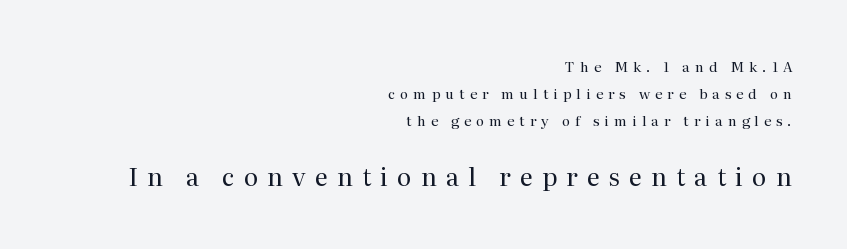
Q: Is the text bold? A: No.
Q: Is the text italic (slanted)? A: No, it is upright.
Q: Is the text underlined? A: No.
Q: How is the paragraph aligned? A: Right-aligned.
Q: Is the spacing between letters normal or unusually wide? A: Unusually wide.
Q: Is the spacing between lines tight, normal or loose? A: Loose.
Q: Which block of text is set in a larger size, the first (top) or the second (bottom)? A: The second (bottom) one.
